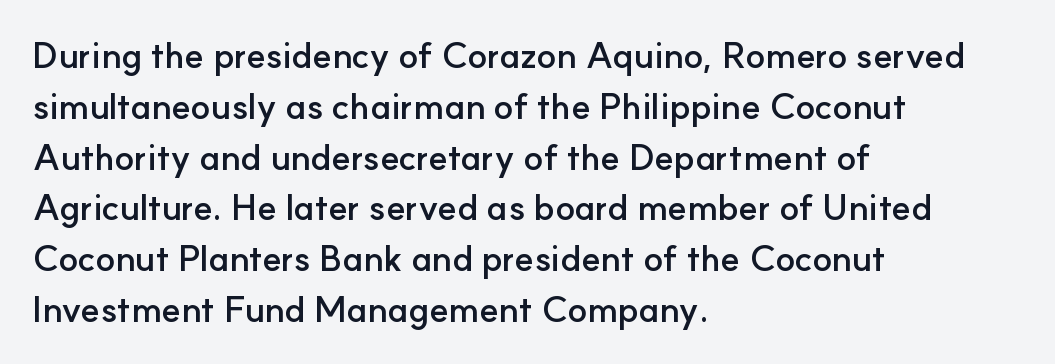
Q: Is the text bold? A: Yes.
Q: Is the text italic (slanted)? A: No, it is upright.
Q: Is the typeface a serif or a sans-serif typeface? A: Sans-serif.
Q: Is the text underlined? A: No.
Q: How is the paragraph aligned? A: Left-aligned.
Q: Is the spacing between letters normal or unusually wide? A: Normal.
Q: Is the spacing between lines tight, normal or loose? A: Normal.
Q: Width (condensed, normal, or wide)? A: Normal.
Q: Stroke contrast? A: Low.
Q: x-height? A: Small.
Q: Monospaced? A: No.
